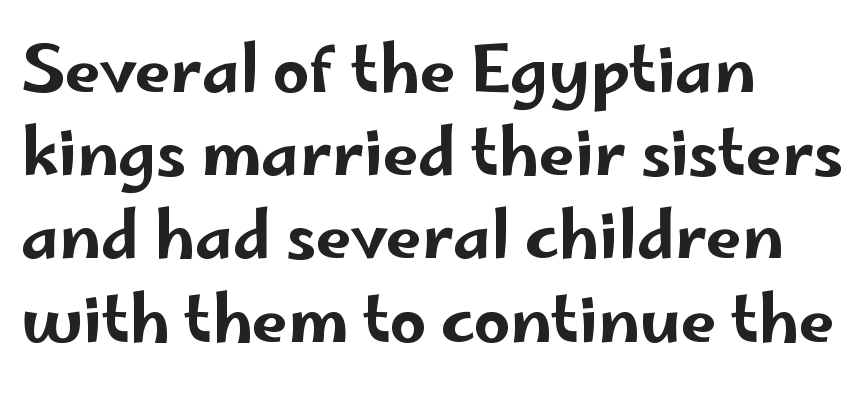
Q: Is the text italic (slanted)? A: No, it is upright.
Q: Is the typeface a serif or a sans-serif typeface? A: Sans-serif.
Q: Is the text underlined? A: No.
Q: How is the paragraph aligned? A: Left-aligned.
Q: Is the spacing between letters normal or unusually wide? A: Normal.
Q: Is the spacing between lines tight, normal or loose? A: Normal.
Q: Width (condensed, normal, or wide)? A: Wide.
Q: Stroke contrast? A: Low.
Q: x-height? A: Small.
Q: Monospaced? A: No.
